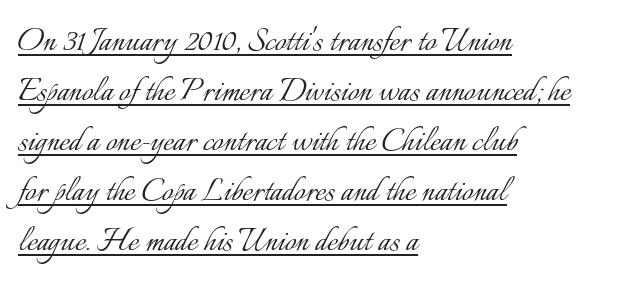
{"bold": "no", "weight": "light", "width": "normal", "stroke_contrast": "low", "x_height": "small", "monospaced": "no", "underline": "yes", "align": "left", "line_spacing": "normal", "line_spacing_ratio": 1.25, "letter_spacing": "normal", "letter_spacing_em": 0.0, "glyph_px": 40}
